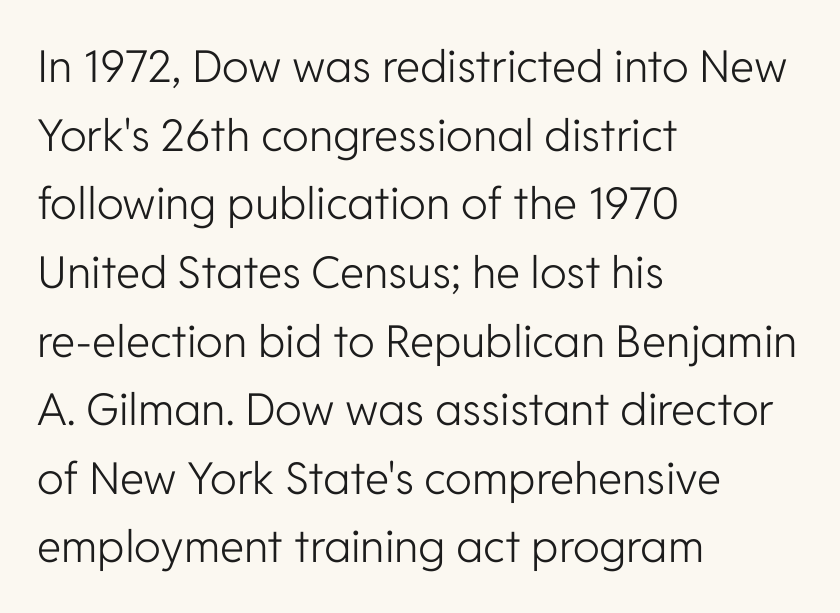
Q: Is the text bold? A: No.
Q: Is the text italic (slanted)? A: No, it is upright.
Q: Is the typeface a serif or a sans-serif typeface? A: Sans-serif.
Q: Is the text underlined? A: No.
Q: How is the paragraph aligned? A: Left-aligned.
Q: Is the spacing between letters normal or unusually wide? A: Normal.
Q: Is the spacing between lines tight, normal or loose? A: Normal.
Q: Width (condensed, normal, or wide)? A: Normal.
Q: Stroke contrast? A: Low.
Q: x-height? A: Medium.
Q: Monospaced? A: No.
